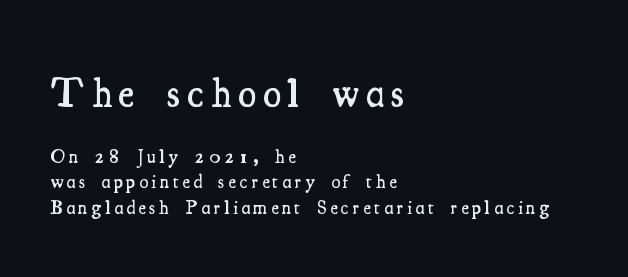
Vertical spacing — default. The paragraph shown leans on its left margin. The rendering uses natural spacing where letterforms have individual widths. Posture: upright roman. A student would notice the top passage is typeset larger than what follows. The space directly below the letters is spotless.
